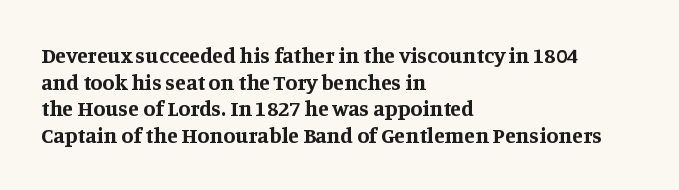
Which margin do the lines hug? The left one — the right edge is uneven. Weight check: bold — yes, fully. Tracking here is standard; glyphs follow each other at the usual distance. Unlike italic type, these characters show no tilt at all. Just letters on the line, the space beneath them empty.
